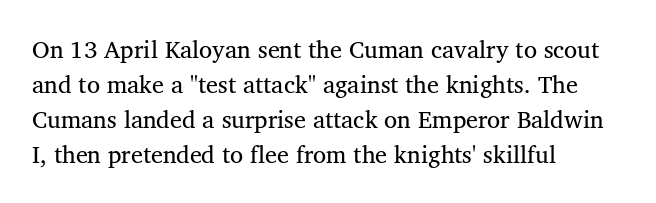
Q: Is the text bold? A: No.
Q: Is the text italic (slanted)? A: No, it is upright.
Q: Is the text underlined? A: No.
Q: How is the paragraph aligned? A: Left-aligned.
Q: Is the spacing between letters normal or unusually wide? A: Normal.
Q: Is the spacing between lines tight, normal or loose? A: Normal.
